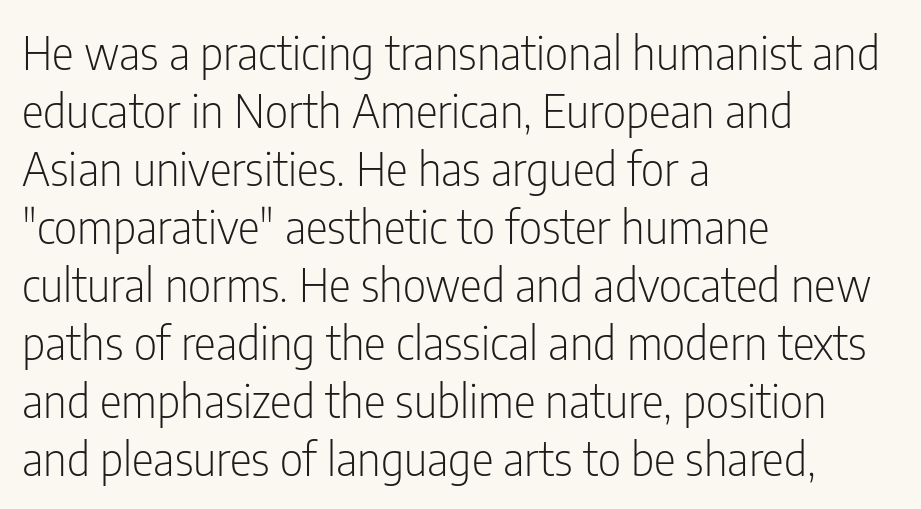
{"serif": "no", "italic": "no", "bold": "no", "weight": "light", "width": "condensed", "stroke_contrast": "low", "x_height": "medium", "monospaced": "no", "underline": "no", "align": "left", "line_spacing": "normal", "line_spacing_ratio": 1.26, "letter_spacing": "normal", "letter_spacing_em": 0.0, "glyph_px": 46}
